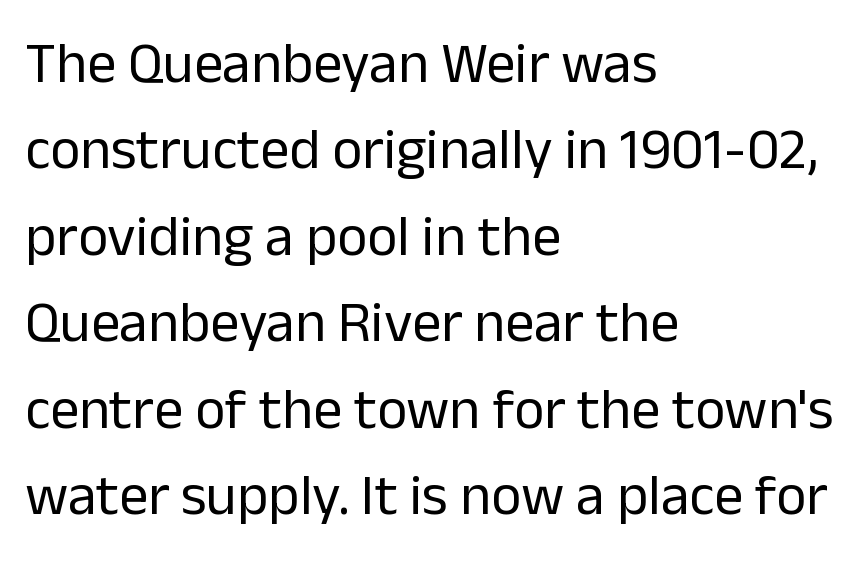
{"serif": "no", "italic": "no", "bold": "no", "weight": "regular", "width": "normal", "stroke_contrast": "low", "x_height": "medium", "monospaced": "no", "underline": "no", "align": "left", "line_spacing": "normal", "line_spacing_ratio": 1.49, "letter_spacing": "normal", "letter_spacing_em": 0.0, "glyph_px": 58}
